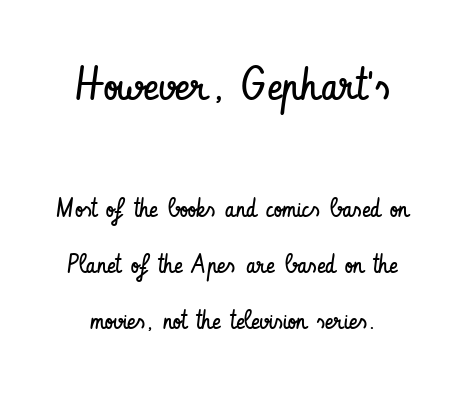
The image shows 46 px regular-weight, condensed sans-serif type, upright; set loose line spacing (2.17x), normal letter spacing, not underlined; the first (top) block is 1.77x larger; low stroke contrast and a small x-height.
